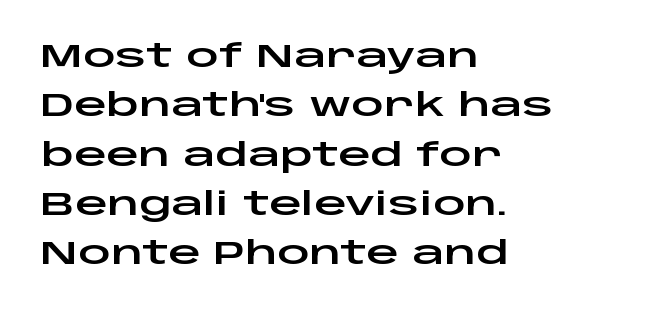
The image shows 32 px wide sans-serif type, upright; set left-aligned, normal line spacing (1.54x), normal letter spacing, not underlined; low stroke contrast and a large x-height.
